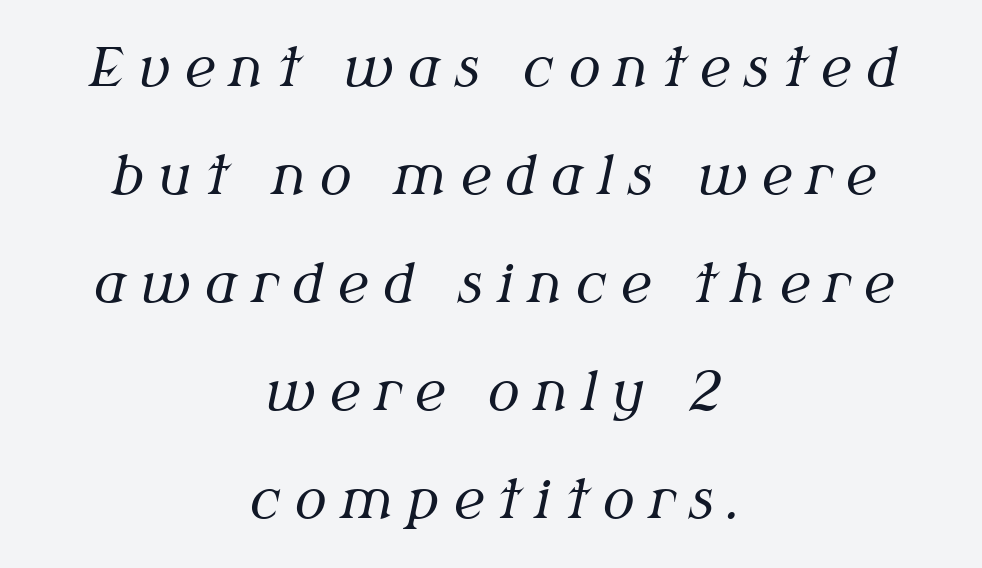
The image shows 53 px regular-weight serif type, italic (leaning right); set centered, loose line spacing (2.04x), unusually wide letter spacing (+0.27 em), not underlined; medium stroke contrast and a medium x-height.
